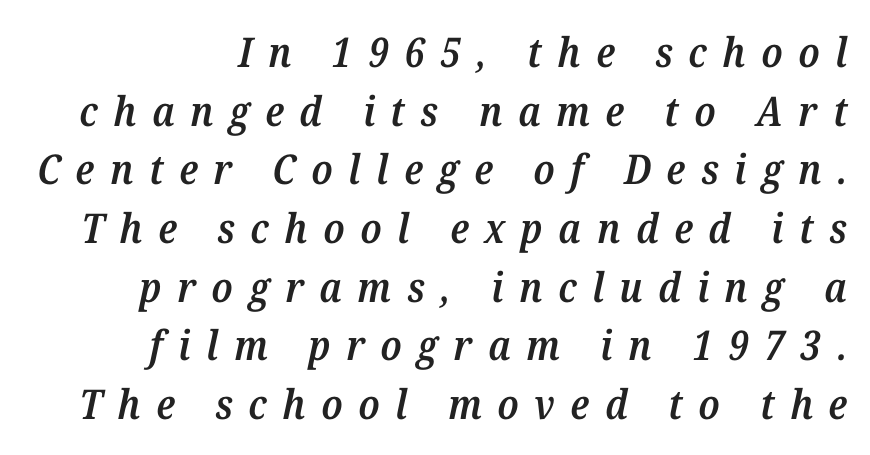
{"serif": "yes", "italic": "yes", "lean": "right", "slant_degrees": 12, "bold": "semi", "weight": "semibold", "width": "normal", "stroke_contrast": "medium", "x_height": "medium", "monospaced": "no", "underline": "no", "align": "right", "line_spacing": "normal", "line_spacing_ratio": 1.43, "letter_spacing": "wide", "letter_spacing_em": 0.38, "glyph_px": 41}
